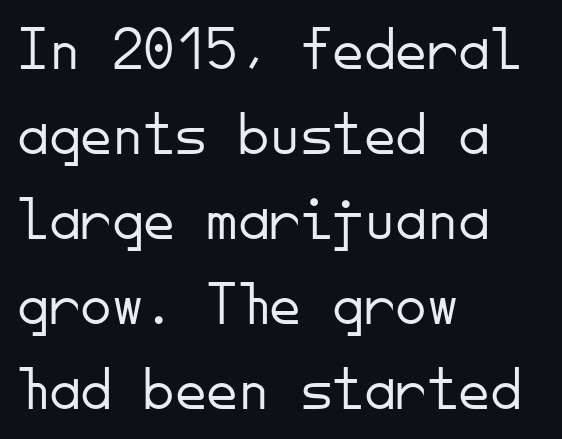
The image shows 63 px light sans-serif type, upright, monospaced; set left-aligned, normal line spacing (1.35x), normal letter spacing, not underlined; low stroke contrast and a small x-height.
